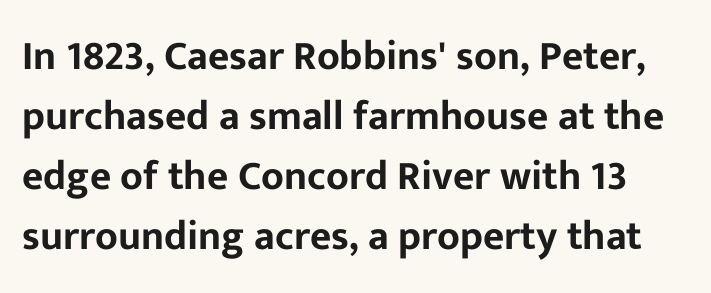
Q: Is the text italic (slanted)? A: No, it is upright.
Q: Is the typeface a serif or a sans-serif typeface? A: Sans-serif.
Q: Is the text underlined? A: No.
Q: Is the spacing between letters normal or unusually wide? A: Normal.
Q: Is the spacing between lines tight, normal or loose? A: Normal.
Q: Width (condensed, normal, or wide)? A: Normal.
Q: Stroke contrast? A: Low.
Q: x-height? A: Medium.
Q: Monospaced? A: No.
